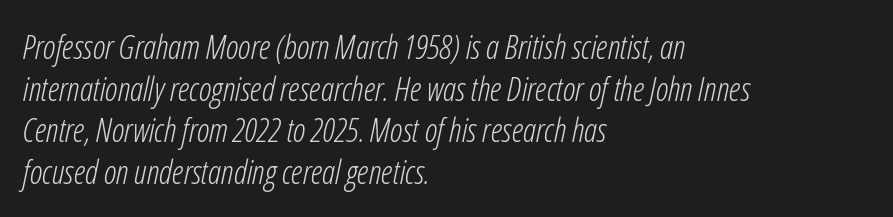
The image shows 33 px light, condensed type, italic (leaning right); set left-aligned, normal line spacing (1.26x), normal letter spacing, not underlined; low stroke contrast and a medium x-height.
